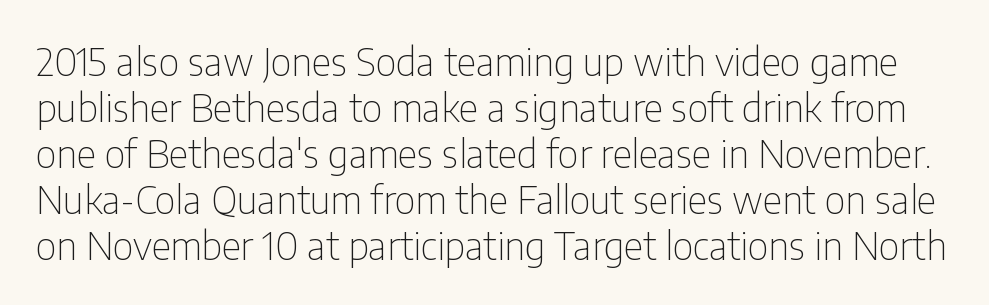
Q: Is the text bold? A: No.
Q: Is the text italic (slanted)? A: No, it is upright.
Q: Is the typeface a serif or a sans-serif typeface? A: Sans-serif.
Q: Is the text underlined? A: No.
Q: Is the spacing between letters normal or unusually wide? A: Normal.
Q: Width (condensed, normal, or wide)? A: Condensed.
Q: Stroke contrast? A: Low.
Q: x-height? A: Medium.
Q: Monospaced? A: No.
